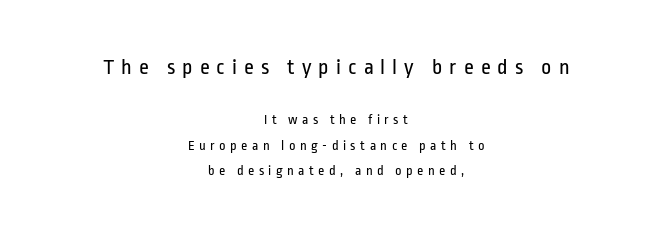
{"italic": "no", "bold": "no", "underline": "no", "align": "center", "line_spacing_ratio": 1.81, "letter_spacing": "wide", "letter_spacing_em": 0.32, "larger_block": "first", "size_ratio": 1.57, "glyph_px": 22}
